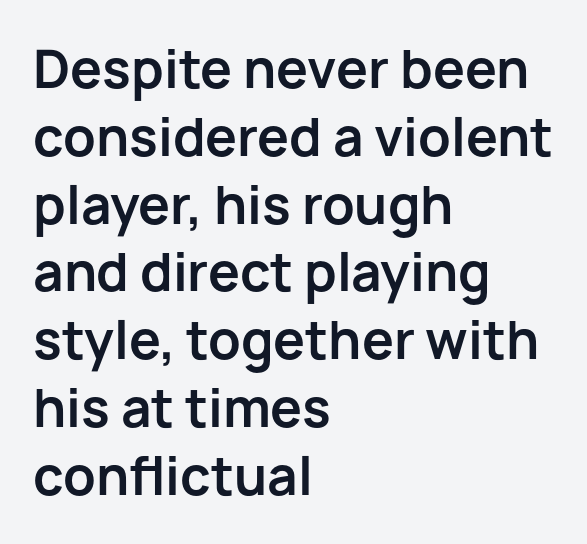
{"serif": "no", "italic": "no", "bold": "yes", "weight": "bold", "width": "normal", "stroke_contrast": "low", "x_height": "medium", "monospaced": "no", "underline": "no", "align": "left", "line_spacing": "normal", "line_spacing_ratio": 1.33, "letter_spacing": "normal", "letter_spacing_em": 0.0, "glyph_px": 51}
